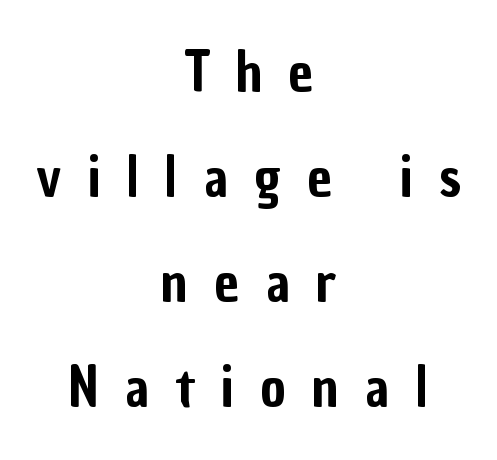
{"serif": "no", "italic": "no", "width": "condensed", "stroke_contrast": "low", "x_height": "medium", "monospaced": "no", "underline": "no", "align": "center", "line_spacing": "loose", "line_spacing_ratio": 1.91, "letter_spacing": "wide", "letter_spacing_em": 0.48, "glyph_px": 55}
